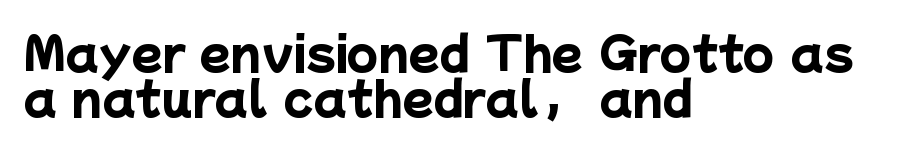
The rendering uses a bold face; every stroke is thick and dark. Nobody touched the tracking dial on this one. The passage shown is typed in a proportional face where columns would drift. The leading is snug, giving the passage a crowded texture. Underline: absent. The setting favours the left margin, as ordinary paragraphs usually do.
